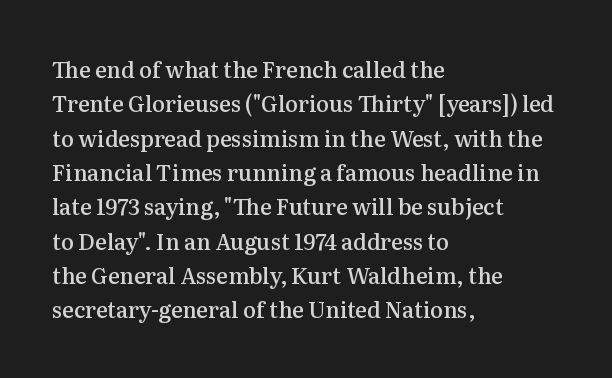
The lines in this sample share a left origin and differ only in where they stop. Firm but not heavy-handed strokes: this text is semibold. A typesetter would call this leading conventional body-copy spacing. Decoration check: the copy has no underline. There is no visible air inserted between adjacent glyphs. Ordinary non-slanted type is in use.
